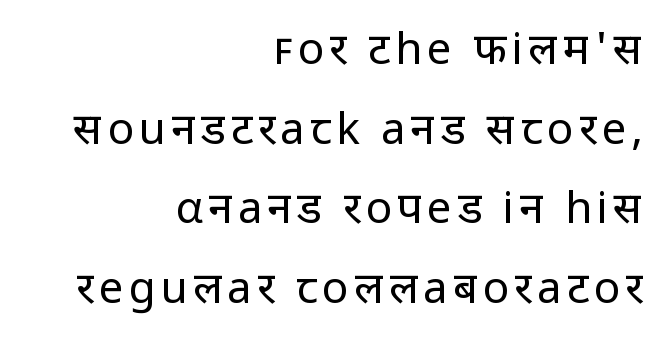
{"serif": "no", "italic": "no", "bold": "no", "weight": "regular", "width": "normal", "stroke_contrast": "low", "x_height": "medium", "monospaced": "no", "underline": "no", "align": "right", "line_spacing_ratio": 1.81, "glyph_px": 44}
